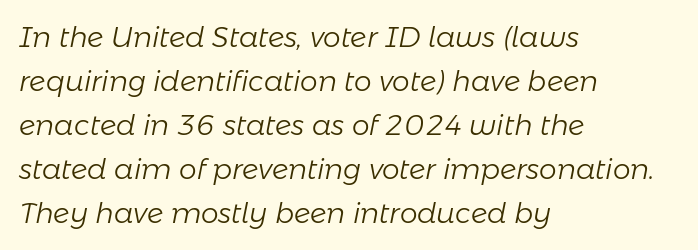
The image shows 28 px light type, italic (leaning right); set left-aligned, normal line spacing (1.57x), normal letter spacing, not underlined; low stroke contrast and a medium x-height.
